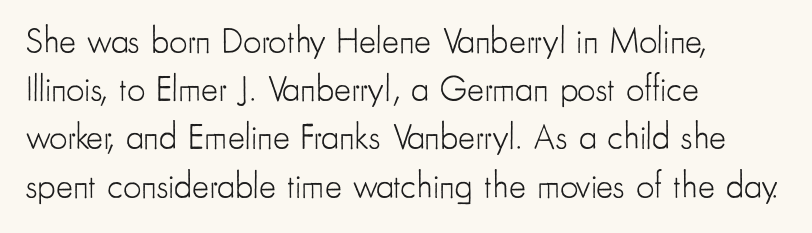
Q: Is the text bold? A: No.
Q: Is the text italic (slanted)? A: No, it is upright.
Q: Is the typeface a serif or a sans-serif typeface? A: Sans-serif.
Q: Is the text underlined? A: No.
Q: How is the paragraph aligned? A: Left-aligned.
Q: Is the spacing between letters normal or unusually wide? A: Normal.
Q: Is the spacing between lines tight, normal or loose? A: Normal.
Q: Width (condensed, normal, or wide)? A: Condensed.
Q: Stroke contrast? A: Low.
Q: x-height? A: Small.
Q: Monospaced? A: No.
